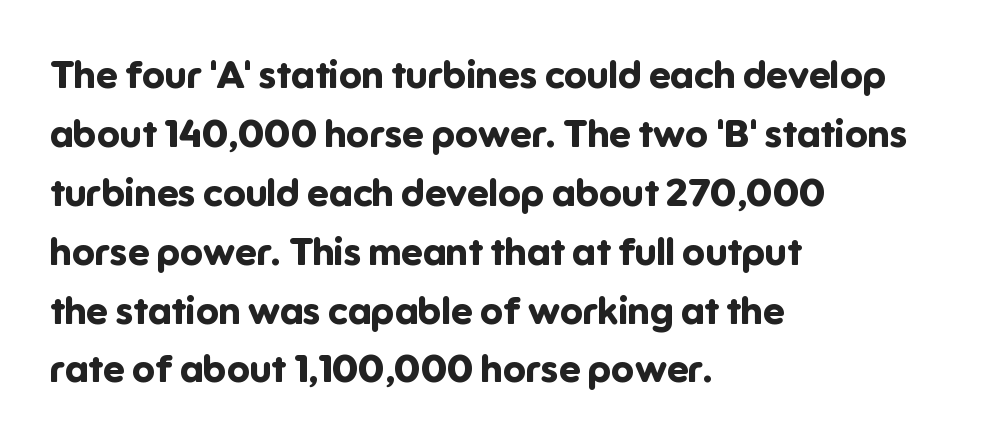
Q: Is the text bold? A: Yes.
Q: Is the text italic (slanted)? A: No, it is upright.
Q: Is the typeface a serif or a sans-serif typeface? A: Sans-serif.
Q: Is the text underlined? A: No.
Q: How is the paragraph aligned? A: Left-aligned.
Q: Is the spacing between letters normal or unusually wide? A: Normal.
Q: Is the spacing between lines tight, normal or loose? A: Normal.
Q: Width (condensed, normal, or wide)? A: Normal.
Q: Stroke contrast? A: Low.
Q: x-height? A: Medium.
Q: Monospaced? A: No.
